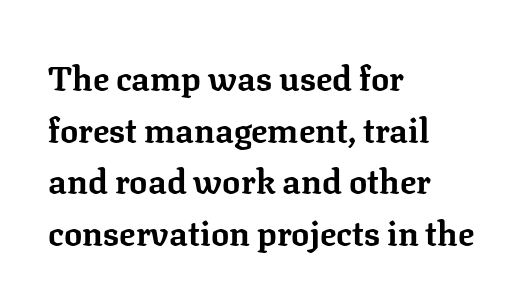
Any mark beneath the type? The region is blank. Stroke thickness is high; the sample reads as a true bold. Whoever set this chose a conventional vertical rhythm. Standard letterfit; no display-style spreading of the glyphs.
